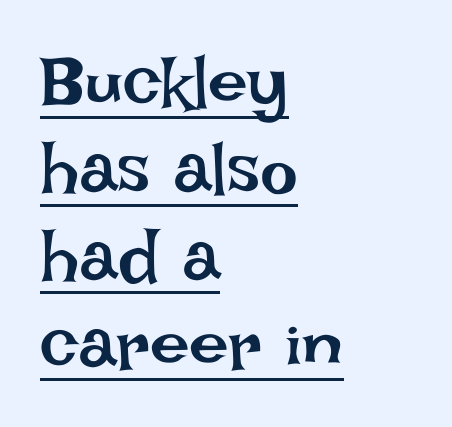
The image shows 71 px regular-weight type, upright; set left-aligned, line spacing 1.23x, normal letter spacing, underlined; low stroke contrast and a large x-height.
